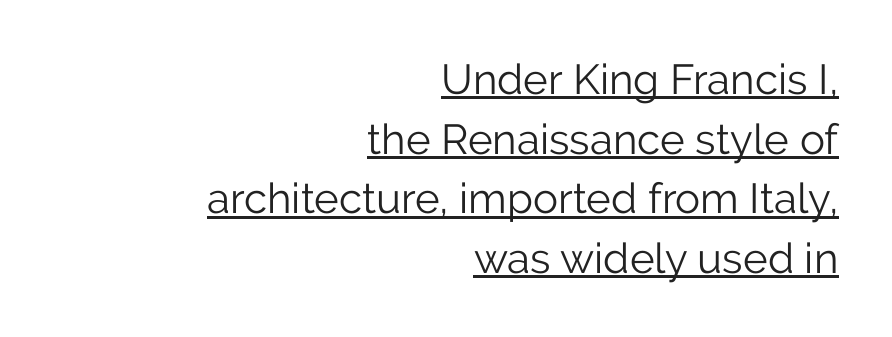
Q: Is the text bold? A: No.
Q: Is the text italic (slanted)? A: No, it is upright.
Q: Is the typeface a serif or a sans-serif typeface? A: Sans-serif.
Q: Is the text underlined? A: Yes.
Q: How is the paragraph aligned? A: Right-aligned.
Q: Is the spacing between letters normal or unusually wide? A: Normal.
Q: Is the spacing between lines tight, normal or loose? A: Normal.
Q: Width (condensed, normal, or wide)? A: Normal.
Q: Stroke contrast? A: Low.
Q: x-height? A: Medium.
Q: Monospaced? A: No.
